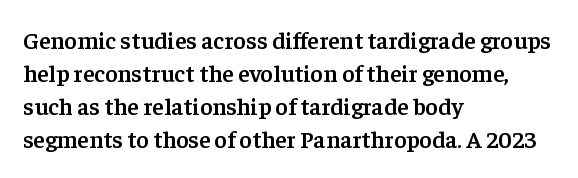
The image shows 24 px text type, upright; set left-aligned, normal line spacing (1.38x), normal letter spacing, not underlined.
